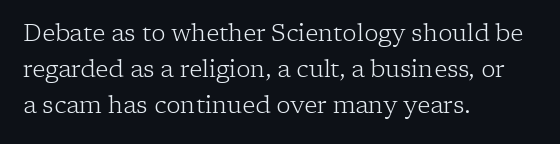
The image shows 24 px text type, upright; set left-aligned, normal line spacing (1.51x), normal letter spacing, not underlined.
